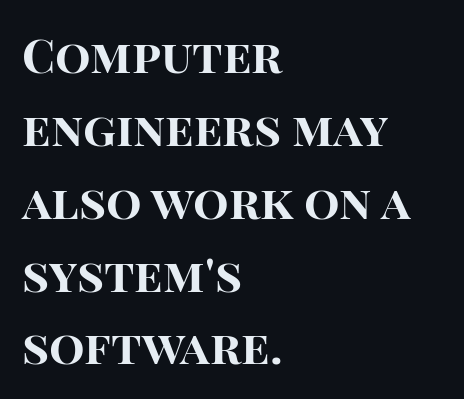
When letters stand straight like this, we call the style roman or upright. Character widths vary here, with narrow letters taking less room than wide ones. This sample uses plain, unmodified letter spacing. This block has exactly the height ordinary leading produces. Stroke terminals: plain, sans-serif.
